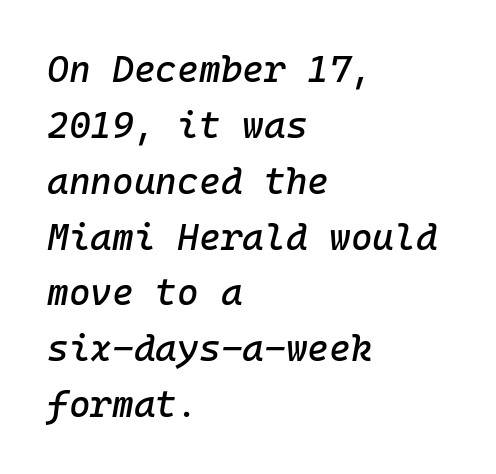
The image shows 37 px text type, italic (leaning right), monospaced; set left-aligned, normal line spacing (1.51x), normal letter spacing, not underlined; low stroke contrast and a medium x-height.
